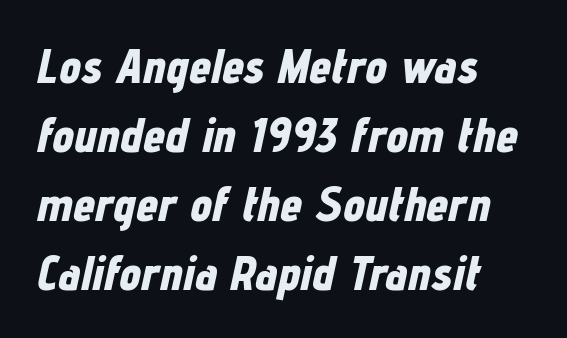
Q: Is the text bold? A: Yes.
Q: Is the text italic (slanted)? A: Yes, it leans right by about 12 degrees.
Q: Is the text underlined? A: No.
Q: How is the paragraph aligned? A: Left-aligned.
Q: Is the spacing between letters normal or unusually wide? A: Normal.
Q: Is the spacing between lines tight, normal or loose? A: Normal.
Q: Width (condensed, normal, or wide)? A: Condensed.
Q: Stroke contrast? A: Low.
Q: x-height? A: Medium.
Q: Monospaced? A: No.
